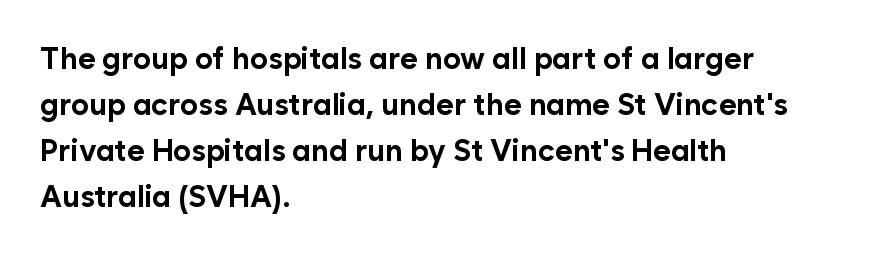
Q: Is the text bold? A: Yes.
Q: Is the text italic (slanted)? A: No, it is upright.
Q: Is the typeface a serif or a sans-serif typeface? A: Sans-serif.
Q: Is the text underlined? A: No.
Q: How is the paragraph aligned? A: Left-aligned.
Q: Is the spacing between letters normal or unusually wide? A: Normal.
Q: Is the spacing between lines tight, normal or loose? A: Normal.
Q: Width (condensed, normal, or wide)? A: Normal.
Q: Stroke contrast? A: Low.
Q: x-height? A: Medium.
Q: Monospaced? A: No.
